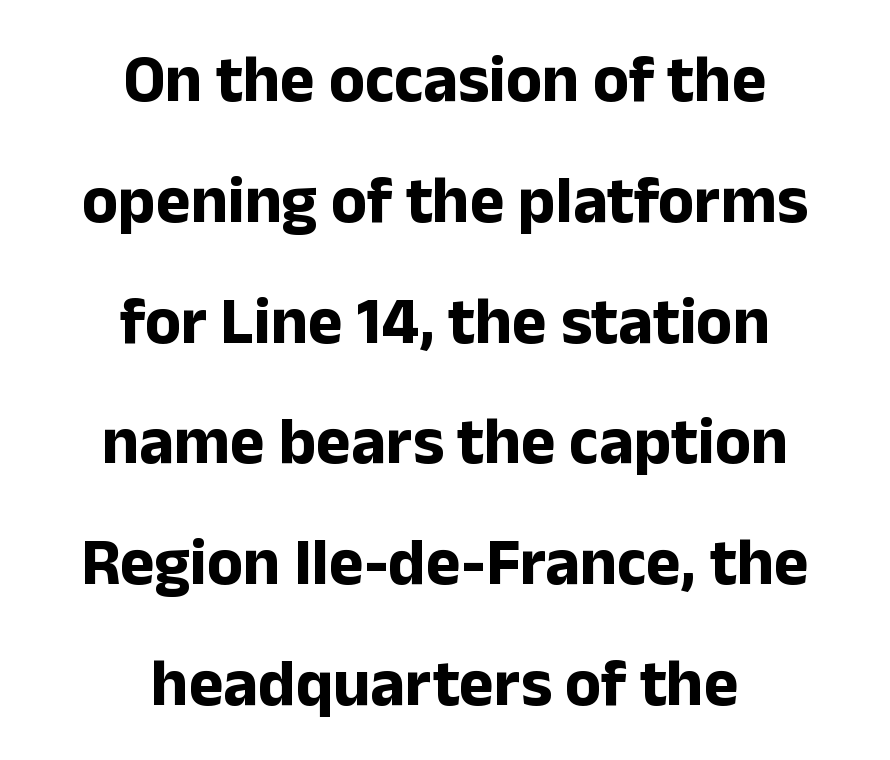
Q: Is the text bold? A: Yes.
Q: Is the text italic (slanted)? A: No, it is upright.
Q: Is the typeface a serif or a sans-serif typeface? A: Sans-serif.
Q: Is the text underlined? A: No.
Q: How is the paragraph aligned? A: Centered.
Q: Is the spacing between letters normal or unusually wide? A: Normal.
Q: Width (condensed, normal, or wide)? A: Normal.
Q: Stroke contrast? A: Low.
Q: x-height? A: Medium.
Q: Monospaced? A: No.
